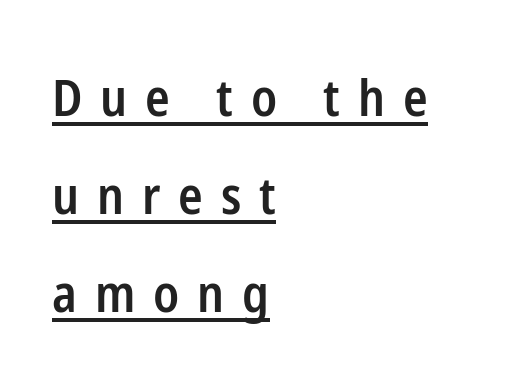
Q: Is the text bold? A: Semi-bold.
Q: Is the text italic (slanted)? A: No, it is upright.
Q: Is the typeface a serif or a sans-serif typeface? A: Sans-serif.
Q: Is the text underlined? A: Yes.
Q: How is the paragraph aligned? A: Left-aligned.
Q: Is the spacing between letters normal or unusually wide? A: Unusually wide.
Q: Is the spacing between lines tight, normal or loose? A: Loose.
Q: Width (condensed, normal, or wide)? A: Condensed.
Q: Stroke contrast? A: Low.
Q: x-height? A: Medium.
Q: Monospaced? A: No.
